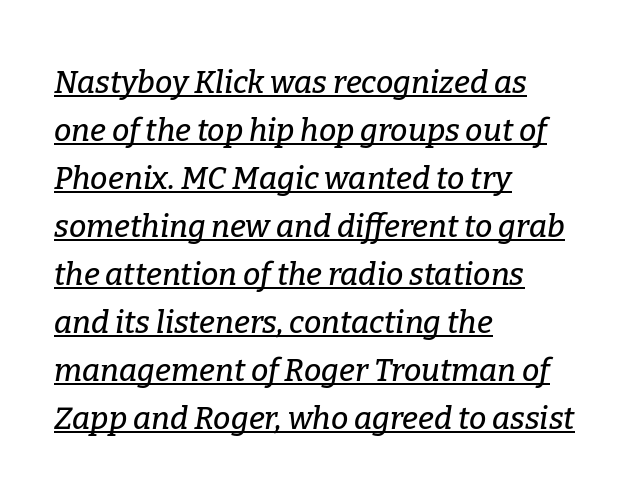
The image shows 31 px serif type, italic (leaning right); set left-aligned, normal line spacing (1.55x), normal letter spacing, underlined; low stroke contrast and a medium x-height.
